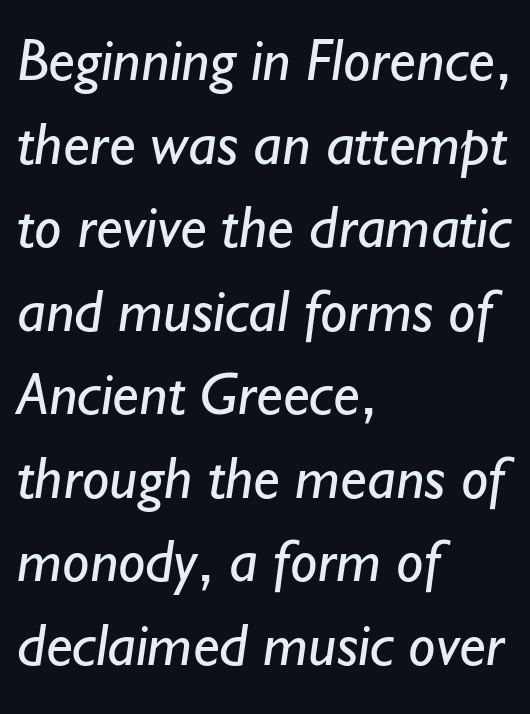
Note the varied advance widths — an 'i' is clearly narrower than an 'm'. Summary of vertical rhythm: regular, with standard interline spacing. Check under the words: just untouched page. You could call the tracking neutral — neither tight nor loose. The strokes are not fattened; the text isn't bold. In terms of letterform style, serifs are entirely absent.
